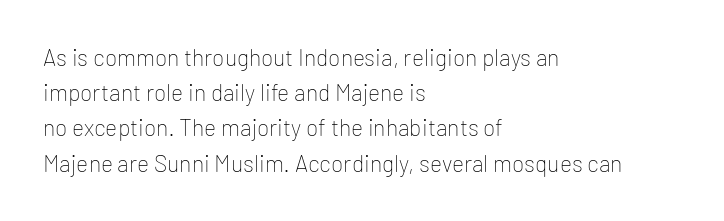
A typesetter would call this leading conventional body-copy spacing. Casual observation: everything's shoved over to the left. Counters stay open thanks to moderate or lighter strokes. The lettering stays uniformly vertical, giving the passage a roman look. No extra tracking has been applied to these lines. The gap between lines stays unmarked.
